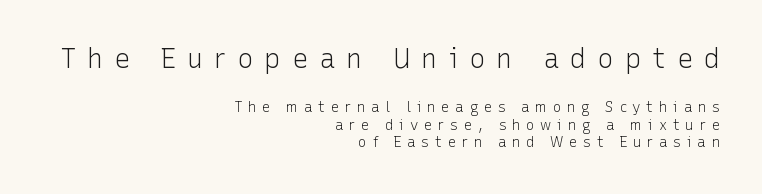
{"italic": "no", "bold": "no", "underline": "no", "align": "right", "line_spacing": "normal", "line_spacing_ratio": 1.27, "letter_spacing": "wide", "letter_spacing_em": 0.41, "larger_block": "first", "size_ratio": 1.93, "glyph_px": 27}
